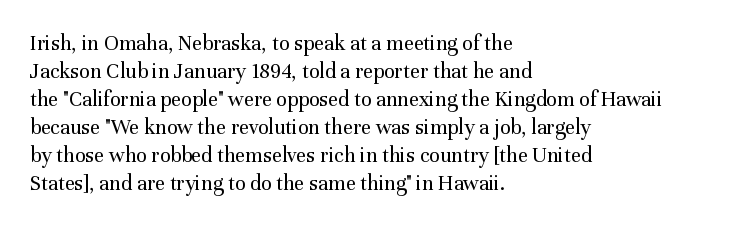
{"italic": "no", "bold": "no", "underline": "no", "align": "left", "line_spacing": "normal", "line_spacing_ratio": 1.27, "letter_spacing": "normal", "letter_spacing_em": 0.0, "glyph_px": 22}
